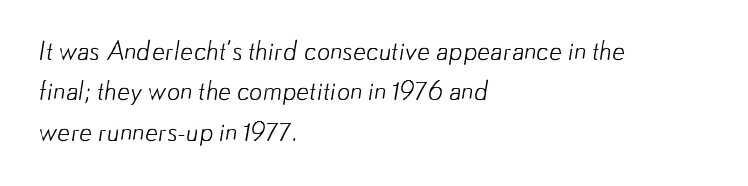
Beneath every word, the page is bare. Notice how descenders clear the ascenders below comfortably — that's standard leading. Reading down the block, your eye returns to a fixed left position each line. Think standard paragraph weight, or any step lighter than that. The tracking reads as untouched default to a designer's eye.
